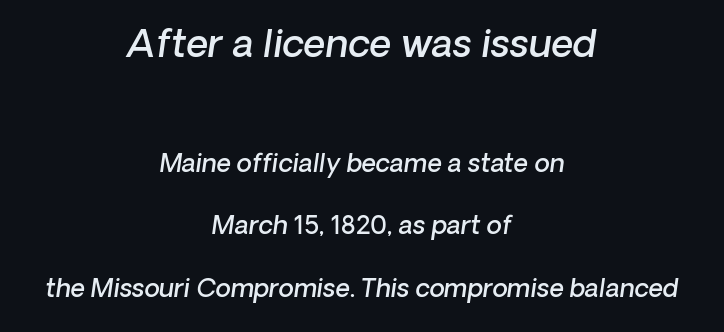
The image shows 38 px semibold type, italic (leaning right); set centered, loose line spacing (2.49x), normal letter spacing, not underlined; the first (top) block is 1.52x larger; low stroke contrast and a medium x-height.
